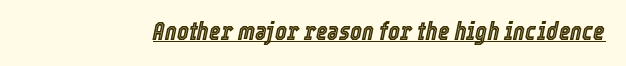
The passage shown leans; its letterforms are oblique. Honestly, the letter spacing is just normal — you wouldn't notice it. This is underlined copy, the kind a proofreader might mark for attention.
